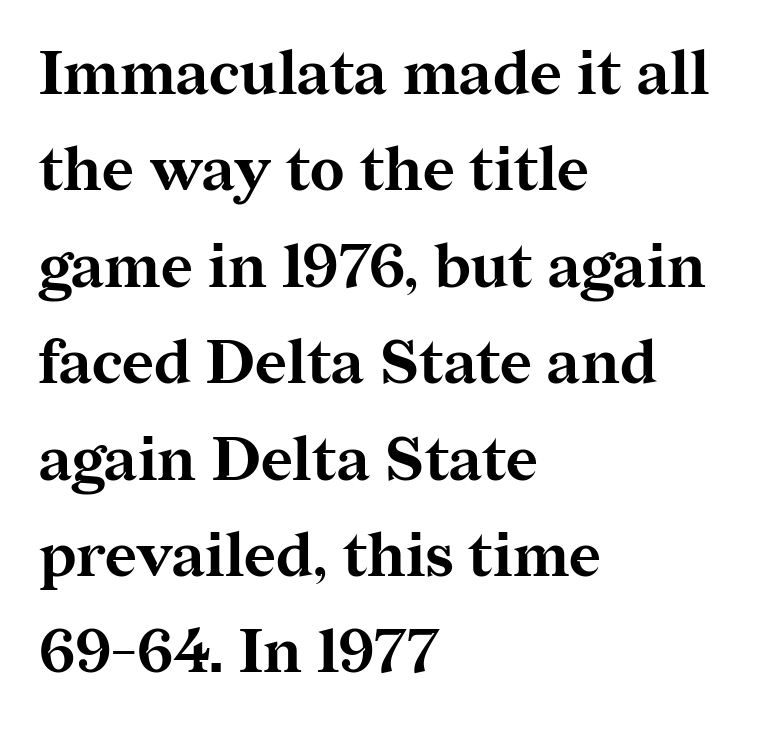
The image shows 61 px bold serif type, upright; set left-aligned, normal line spacing (1.58x), normal letter spacing, not underlined; medium stroke contrast and a medium x-height.
